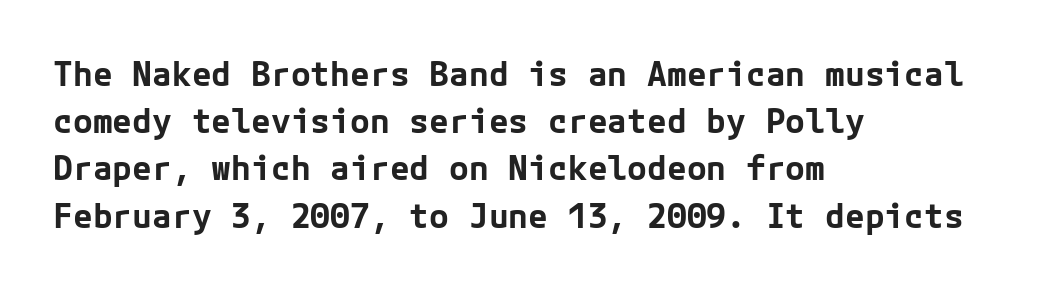
Q: Is the text bold? A: Yes.
Q: Is the text italic (slanted)? A: No, it is upright.
Q: Is the typeface a serif or a sans-serif typeface? A: Sans-serif.
Q: Is the text underlined? A: No.
Q: How is the paragraph aligned? A: Left-aligned.
Q: Is the spacing between letters normal or unusually wide? A: Normal.
Q: Is the spacing between lines tight, normal or loose? A: Normal.
Q: Width (condensed, normal, or wide)? A: Normal.
Q: Stroke contrast? A: Low.
Q: x-height? A: Medium.
